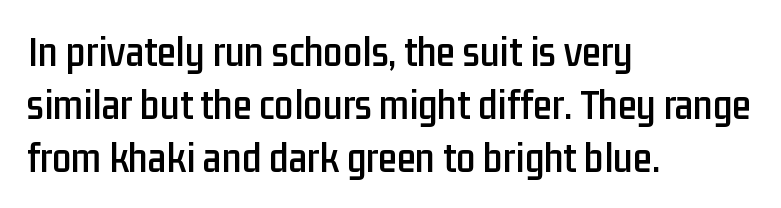
The image shows 43 px condensed sans-serif type, upright; set left-aligned, line spacing 1.23x, normal letter spacing, not underlined; low stroke contrast and a medium x-height.
